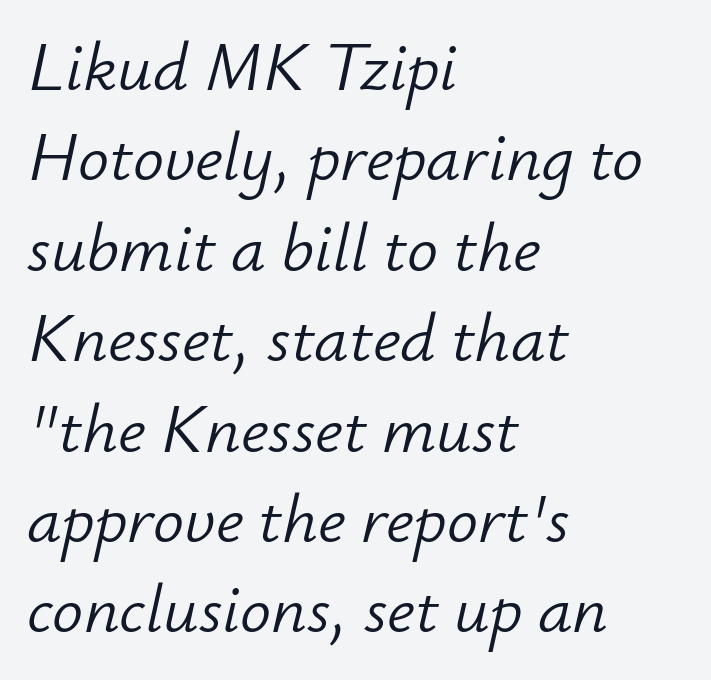
A classic flush-left, rag-right setting is used for this passage. Every character sits at an angle, as italics do. How would I describe the line gaps? Plain and ordinary. Bare-footed words on every line. The line texture is even and compact thanks to regular tracking. The letterforms sit at book weight or below.
